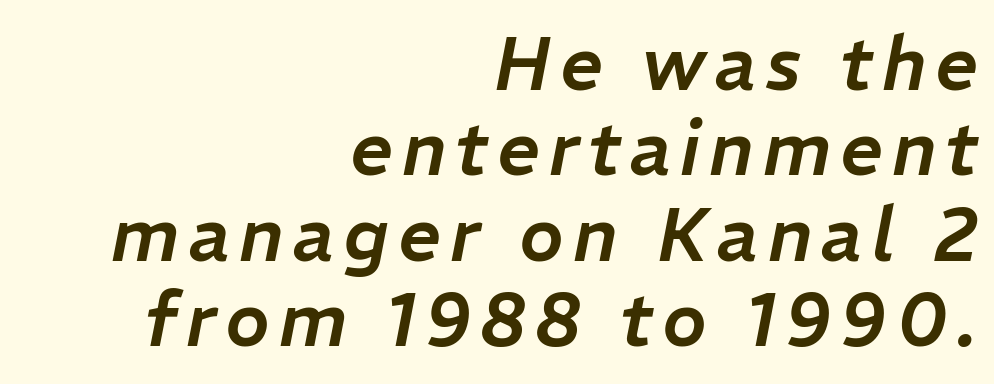
Q: Is the text italic (slanted)? A: Yes, it leans right by about 11 degrees.
Q: Is the text underlined? A: No.
Q: How is the paragraph aligned? A: Right-aligned.
Q: Is the spacing between lines tight, normal or loose? A: Tight.
Q: Width (condensed, normal, or wide)? A: Normal.
Q: Stroke contrast? A: Low.
Q: x-height? A: Medium.
Q: Monospaced? A: No.
